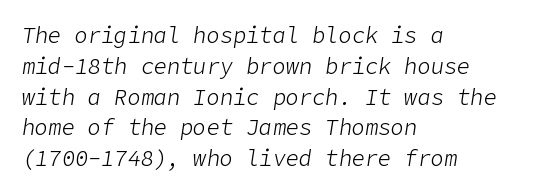
Between one letter and the next there's only the usual sliver of space. Honestly, the row spacing looks completely unremarkable. The baseline area is clear. No letter is thick-stroked: the sample isn't bold. Observe the lean: these are italic letterforms. Layout note: lines flush left.
